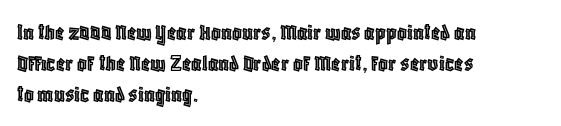
Q: Is the text italic (slanted)? A: No, it is upright.
Q: Is the text underlined? A: No.
Q: How is the paragraph aligned? A: Left-aligned.
Q: Is the spacing between letters normal or unusually wide? A: Normal.
Q: Is the spacing between lines tight, normal or loose? A: Normal.
